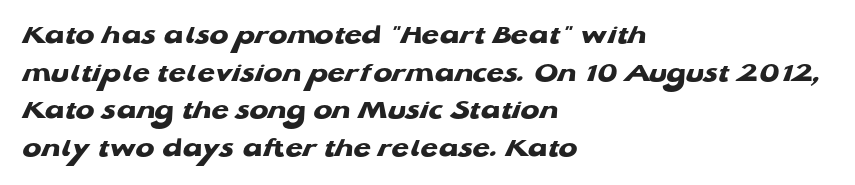
The image shows 28 px heavy, wide sans-serif type; set left-aligned, normal line spacing (1.34x), normal letter spacing, not underlined; low stroke contrast and a medium x-height.
